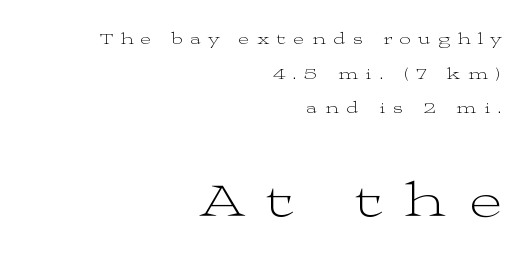
{"serif": "yes", "italic": "no", "bold": "no", "weight": "light", "width": "wide", "stroke_contrast": "medium", "x_height": "medium", "monospaced": "no", "underline": "no", "align": "right", "line_spacing": "loose", "line_spacing_ratio": 2.17, "letter_spacing": "wide", "letter_spacing_em": 0.48, "larger_block": "second", "size_ratio": 3.06, "glyph_px": 49}
